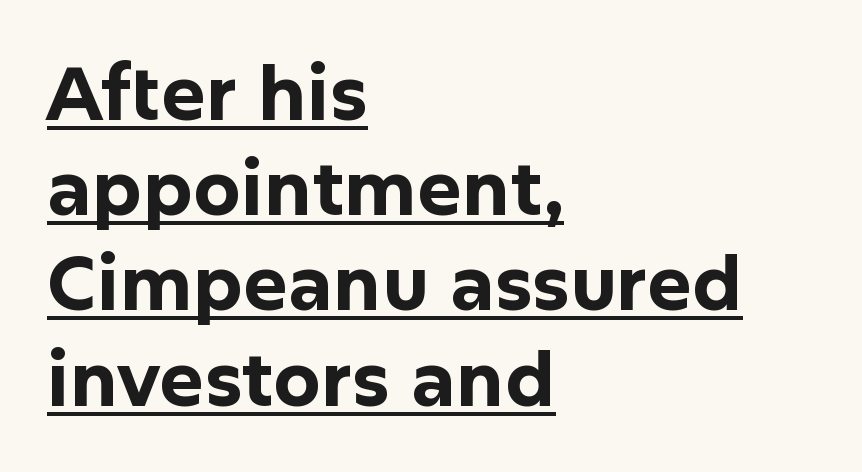
{"serif": "no", "italic": "no", "bold": "yes", "weight": "bold", "width": "normal", "stroke_contrast": "low", "x_height": "medium", "monospaced": "no", "underline": "yes", "align": "left", "line_spacing": "normal", "line_spacing_ratio": 1.27, "letter_spacing": "normal", "letter_spacing_em": 0.0, "glyph_px": 75}
